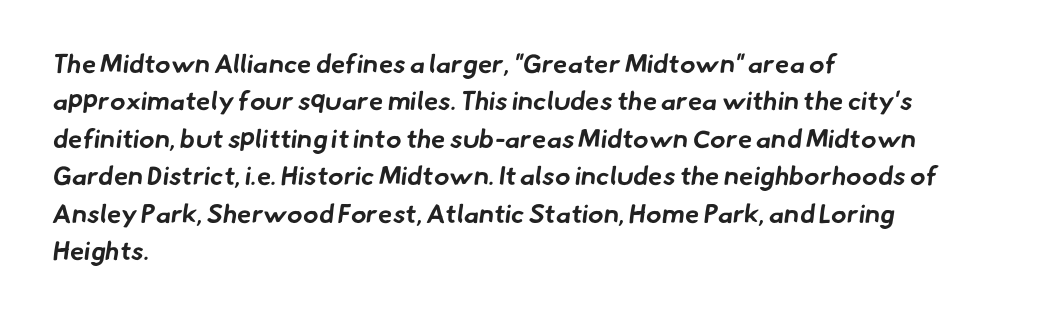
The image shows 26 px bold type; set left-aligned, normal line spacing (1.44x), normal letter spacing, not underlined.
